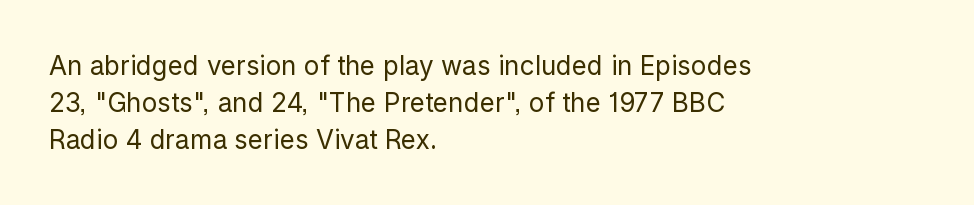
Rule under the text: the space is simply empty. The tracking reads as untouched default to a designer's eye. Compared with a typical body face, this is equally light or lighter still. A student would call this left alignment; a typographer would say flush left, rag right. The rows are spaced the way most documents space them.
